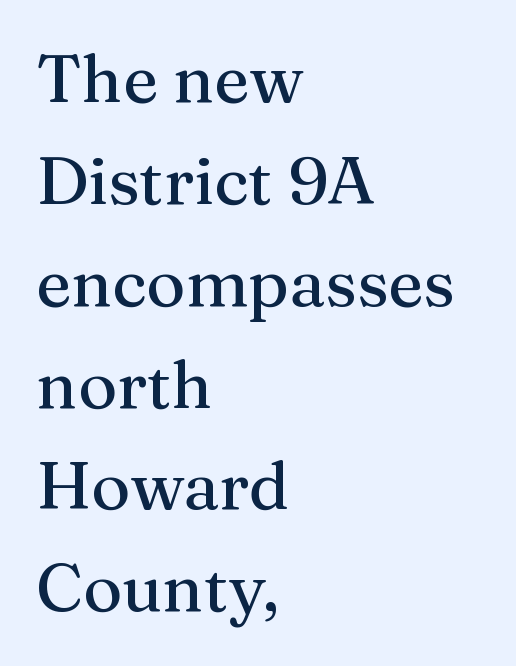
The image shows 67 px serif type, upright; set left-aligned, normal line spacing (1.52x), normal letter spacing, not underlined; medium stroke contrast and a medium x-height.
